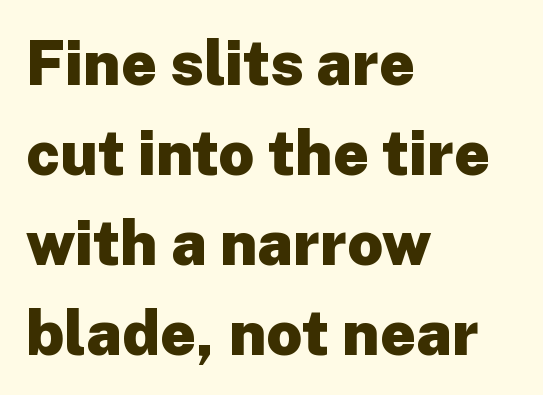
{"serif": "no", "italic": "no", "bold": "yes", "weight": "heavy", "width": "normal", "stroke_contrast": "low", "x_height": "medium", "monospaced": "no", "underline": "no", "align": "left", "line_spacing": "normal", "line_spacing_ratio": 1.45, "letter_spacing": "normal", "letter_spacing_em": 0.0, "glyph_px": 62}
